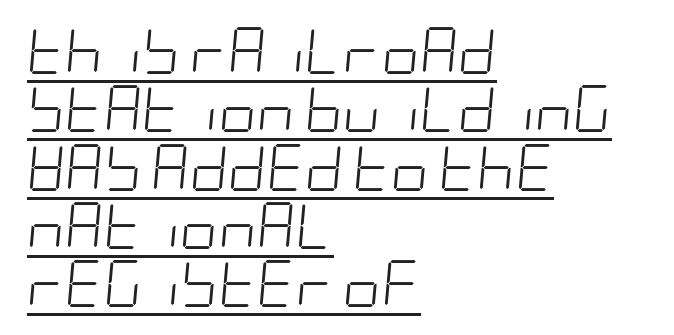
Q: Is the text bold? A: No.
Q: Is the text italic (slanted)? A: Yes, it leans right by about 5 degrees.
Q: Is the text underlined? A: Yes.
Q: How is the paragraph aligned? A: Left-aligned.
Q: Is the spacing between letters normal or unusually wide? A: Normal.
Q: Width (condensed, normal, or wide)? A: Condensed.
Q: Stroke contrast? A: Low.
Q: x-height? A: Large.
